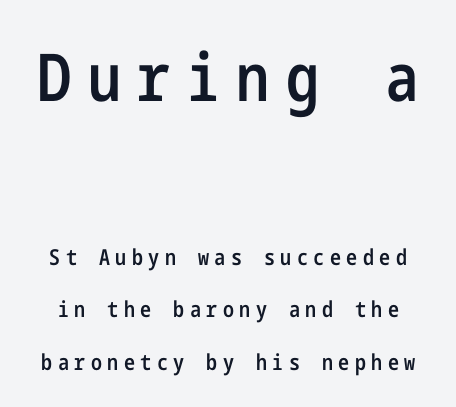
Q: Is the text bold? A: Semi-bold.
Q: Is the text italic (slanted)? A: No, it is upright.
Q: Is the typeface a serif or a sans-serif typeface? A: Sans-serif.
Q: Is the text underlined? A: No.
Q: Is the spacing between letters normal or unusually wide? A: Unusually wide.
Q: Is the spacing between lines tight, normal or loose? A: Loose.
Q: Which block of text is set in a larger size, the first (top) or the second (bottom)? A: The first (top) one.
Q: Width (condensed, normal, or wide)? A: Condensed.
Q: Stroke contrast? A: Low.
Q: x-height? A: Medium.
